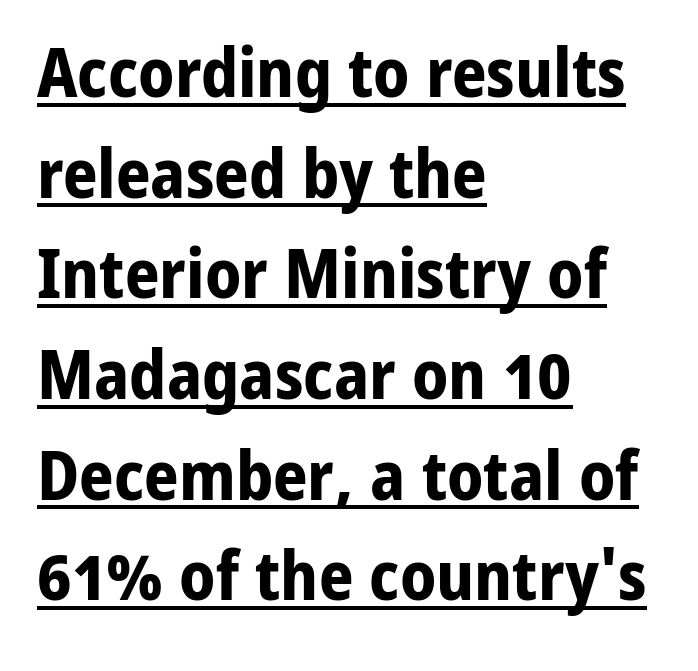
Q: Is the text bold? A: Yes.
Q: Is the text italic (slanted)? A: No, it is upright.
Q: Is the typeface a serif or a sans-serif typeface? A: Sans-serif.
Q: Is the text underlined? A: Yes.
Q: How is the paragraph aligned? A: Left-aligned.
Q: Is the spacing between letters normal or unusually wide? A: Normal.
Q: Is the spacing between lines tight, normal or loose? A: Normal.
Q: Width (condensed, normal, or wide)? A: Normal.
Q: Stroke contrast? A: Low.
Q: x-height? A: Medium.
Q: Monospaced? A: No.
